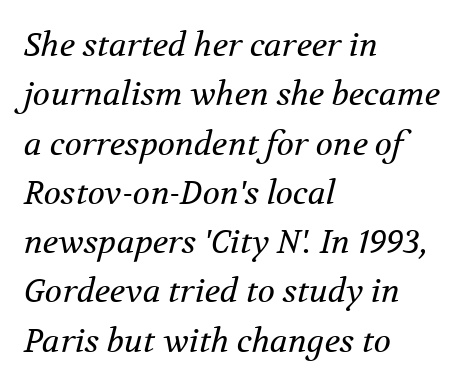
Q: Is the text bold? A: No.
Q: Is the text italic (slanted)? A: Yes, it leans right by about 12 degrees.
Q: Is the typeface a serif or a sans-serif typeface? A: Serif.
Q: Is the text underlined? A: No.
Q: How is the paragraph aligned? A: Left-aligned.
Q: Is the spacing between letters normal or unusually wide? A: Normal.
Q: Is the spacing between lines tight, normal or loose? A: Normal.
Q: Width (condensed, normal, or wide)? A: Normal.
Q: Stroke contrast? A: Medium.
Q: x-height? A: Medium.
Q: Monospaced? A: No.
